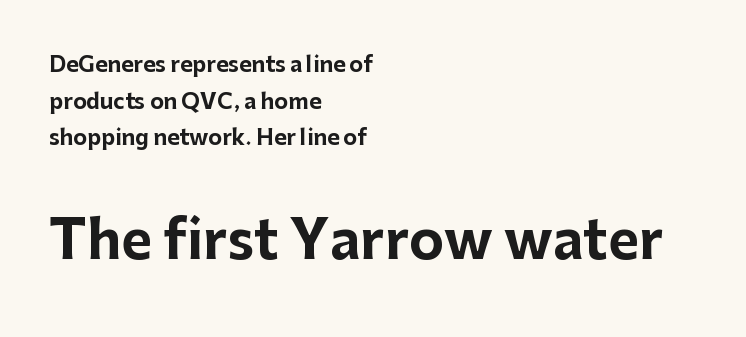
The image shows 53 px bold sans-serif type, upright; set left-aligned, line spacing 1.75x, normal letter spacing, not underlined; the second (bottom) block is 2.52x larger; low stroke contrast and a medium x-height.
